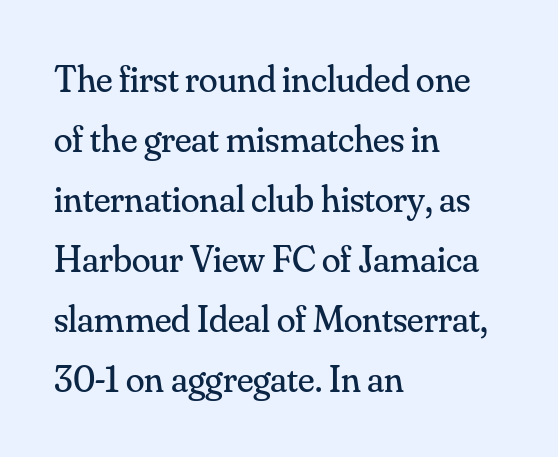
Q: Is the text bold? A: No.
Q: Is the text italic (slanted)? A: No, it is upright.
Q: Is the typeface a serif or a sans-serif typeface? A: Serif.
Q: Is the text underlined? A: No.
Q: How is the paragraph aligned? A: Left-aligned.
Q: Is the spacing between letters normal or unusually wide? A: Normal.
Q: Is the spacing between lines tight, normal or loose? A: Normal.
Q: Width (condensed, normal, or wide)? A: Normal.
Q: Stroke contrast? A: Medium.
Q: x-height? A: Small.
Q: Monospaced? A: No.
